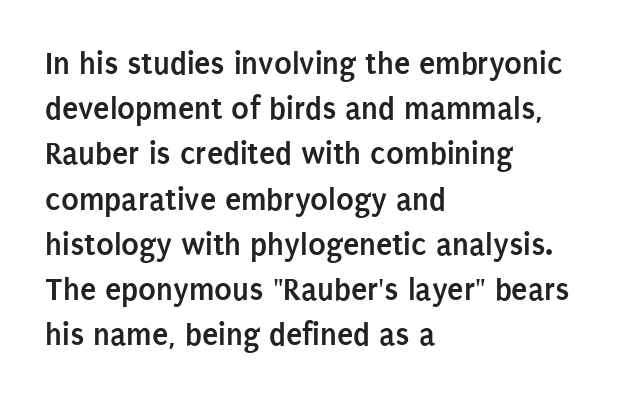
Q: Is the text bold? A: Yes.
Q: Is the text italic (slanted)? A: No, it is upright.
Q: Is the typeface a serif or a sans-serif typeface? A: Sans-serif.
Q: Is the text underlined? A: No.
Q: How is the paragraph aligned? A: Left-aligned.
Q: Is the spacing between letters normal or unusually wide? A: Normal.
Q: Is the spacing between lines tight, normal or loose? A: Normal.
Q: Width (condensed, normal, or wide)? A: Condensed.
Q: Stroke contrast? A: Low.
Q: x-height? A: Large.
Q: Monospaced? A: No.
